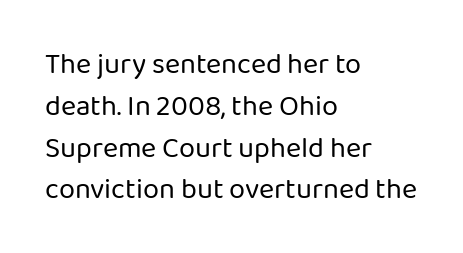
The strokes carry an ordinary text weight at most. Here the glyphs are tracked normally, forming tight word shapes. Stroke terminals: plain, sans-serif. Honestly, there is no underline to notice here at all.
